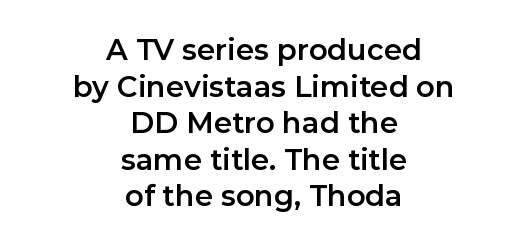
{"serif": "no", "italic": "no", "width": "normal", "stroke_contrast": "low", "x_height": "medium", "monospaced": "no", "underline": "no", "align": "center", "line_spacing": "normal", "line_spacing_ratio": 1.26, "letter_spacing": "normal", "letter_spacing_em": 0.0, "glyph_px": 29}
